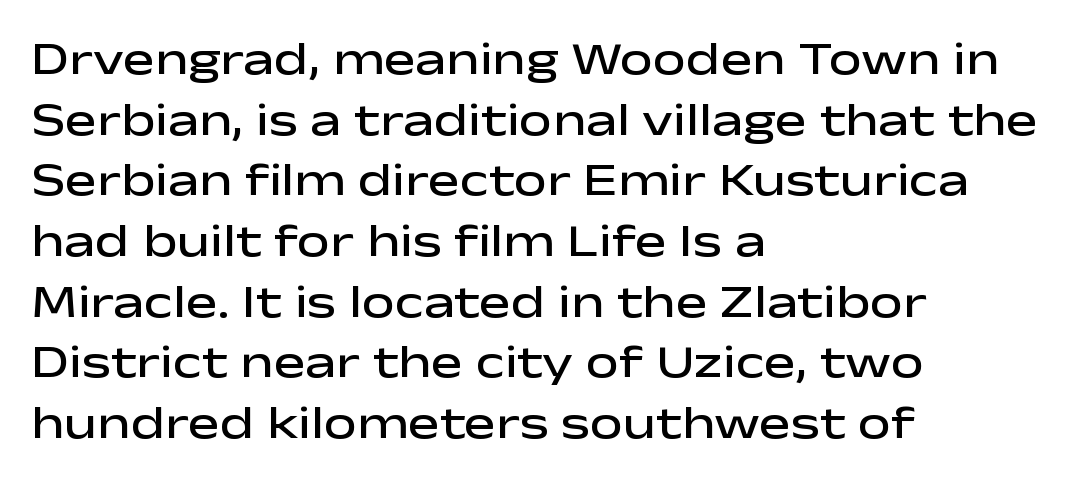
No word sits above an underline. The lines are quadded left. The letters advance in unequal steps, a hallmark of proportional type. Emphasis by weight is partial: semibold. Between one letter and the next there's only the usual sliver of space.
